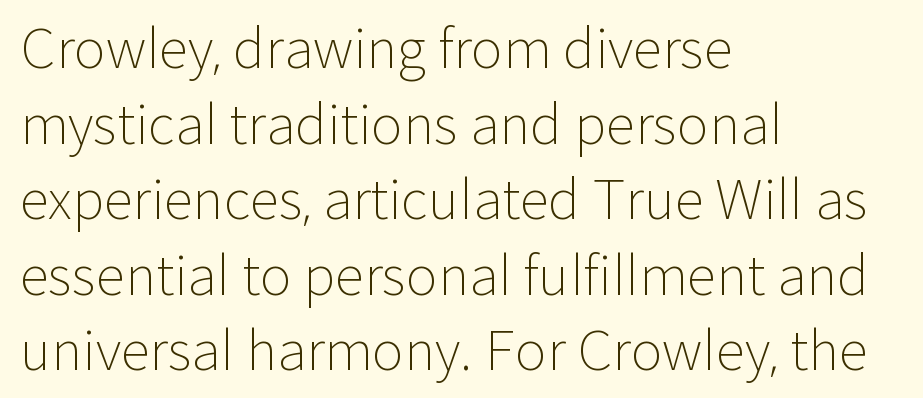
{"serif": "no", "italic": "no", "bold": "no", "weight": "light", "width": "normal", "stroke_contrast": "low", "x_height": "medium", "monospaced": "no", "underline": "no", "align": "left", "line_spacing": "normal", "line_spacing_ratio": 1.4, "letter_spacing": "normal", "letter_spacing_em": 0.0, "glyph_px": 54}
